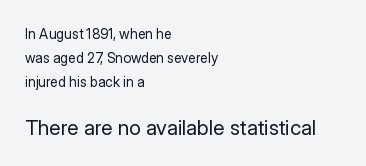
The image shows 21 px text type, upright; set left-aligned, line spacing 1.71x, normal letter spacing, not underlined; the second (bottom) block is 1.5x larger.
